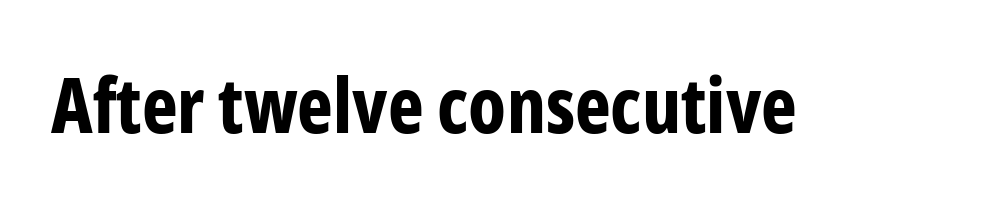
{"serif": "no", "italic": "no", "bold": "yes", "weight": "bold", "width": "condensed", "stroke_contrast": "low", "x_height": "medium", "monospaced": "no", "underline": "no", "letter_spacing": "normal", "letter_spacing_em": 0.0, "glyph_px": 76}
